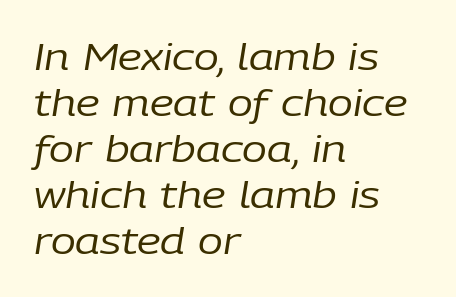
{"italic": "yes", "lean": "right", "slant_degrees": 9, "bold": "no", "weight": "regular", "width": "normal", "stroke_contrast": "low", "x_height": "medium", "monospaced": "no", "underline": "no", "align": "left", "line_spacing_ratio": 1.24, "letter_spacing": "normal", "letter_spacing_em": 0.0, "glyph_px": 37}
